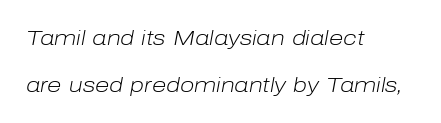
Q: Is the text bold? A: No.
Q: Is the text italic (slanted)? A: Yes, it leans right by about 10 degrees.
Q: Is the text underlined? A: No.
Q: How is the paragraph aligned? A: Left-aligned.
Q: Is the spacing between letters normal or unusually wide? A: Normal.
Q: Is the spacing between lines tight, normal or loose? A: Loose.
